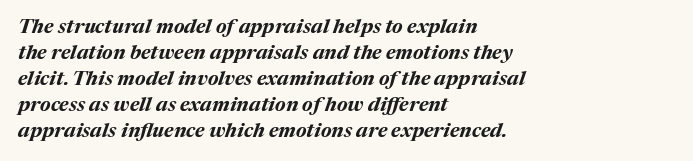
Q: Is the text bold? A: Yes.
Q: Is the text italic (slanted)? A: Yes, it leans right by about 17 degrees.
Q: Is the text underlined? A: No.
Q: How is the paragraph aligned? A: Left-aligned.
Q: Is the spacing between letters normal or unusually wide? A: Normal.
Q: Is the spacing between lines tight, normal or loose? A: Normal.
